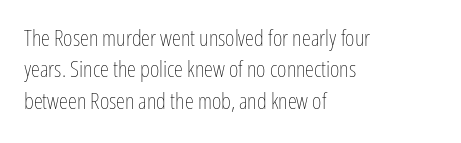
{"italic": "no", "bold": "no", "underline": "no", "align": "left", "line_spacing": "normal", "line_spacing_ratio": 1.36, "letter_spacing": "normal", "letter_spacing_em": 0.0, "glyph_px": 23}
